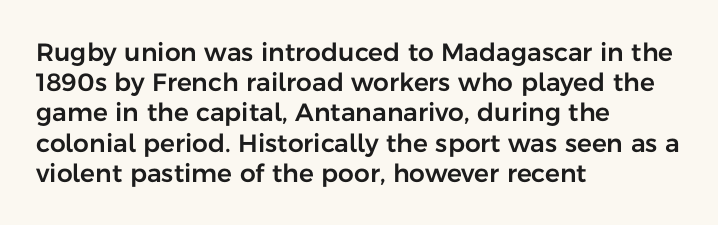
Standard letterfit; no display-style spreading of the glyphs. A typesetter would mark this as roman, not italic. Does the copy run flush right? No — it runs flush left. Words float on clear page, feet unadorned.
